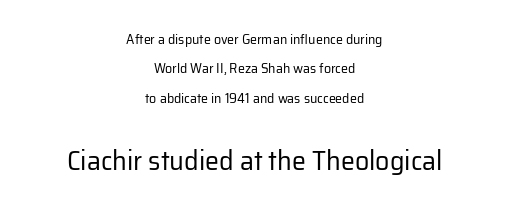
Notice the wide empty band between every row — that's loose leading. The second block has been scaled up relative to the first. Neither beginnings nor endings align; midpoints do. Serifs: no, the terminals of the letterforms are clean.
